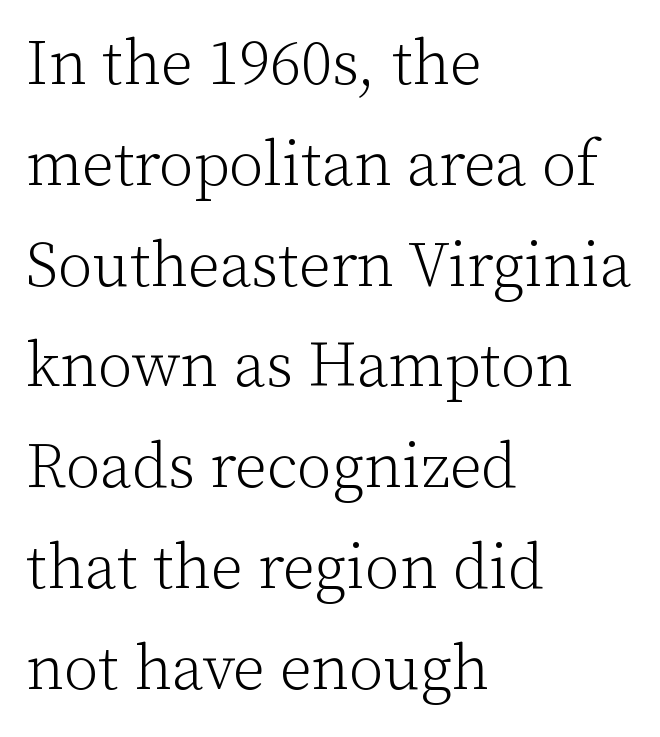
The image shows 63 px light serif type, upright; set left-aligned, normal line spacing (1.6x), normal letter spacing, not underlined; low stroke contrast and a medium x-height.
